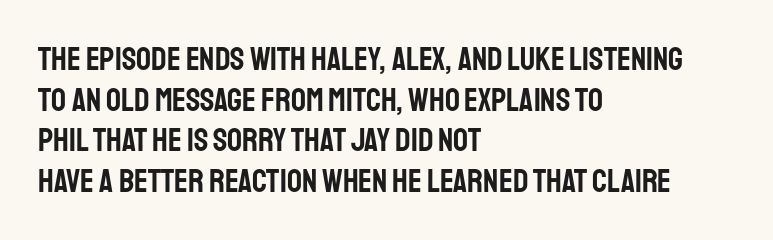
{"serif": "no", "italic": "no", "width": "condensed", "stroke_contrast": "low", "x_height": "large", "monospaced": "no", "underline": "no", "align": "left", "line_spacing_ratio": 1.23, "letter_spacing": "normal", "letter_spacing_em": 0.0, "glyph_px": 33}
